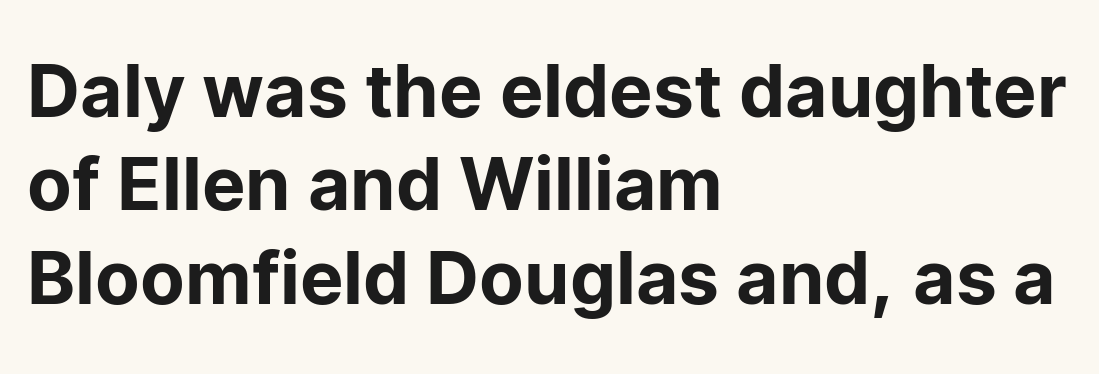
The image shows 73 px sans-serif type, upright; set left-aligned, normal line spacing (1.28x), normal letter spacing, not underlined; low stroke contrast and a medium x-height.
